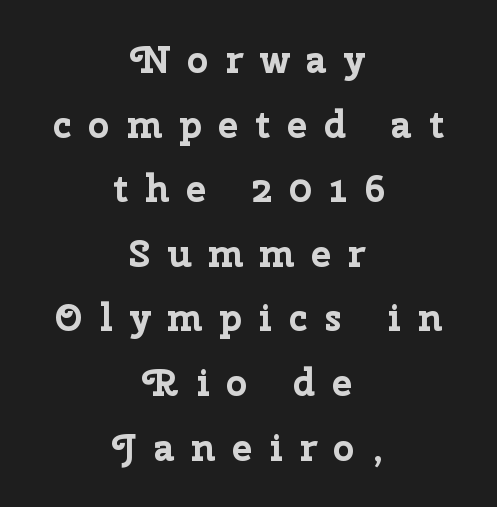
{"serif": "no", "italic": "no", "bold": "yes", "weight": "bold", "width": "normal", "stroke_contrast": "low", "x_height": "medium", "monospaced": "no", "underline": "no", "align": "center", "line_spacing": "normal", "line_spacing_ratio": 1.7, "letter_spacing": "wide", "letter_spacing_em": 0.44, "glyph_px": 38}
